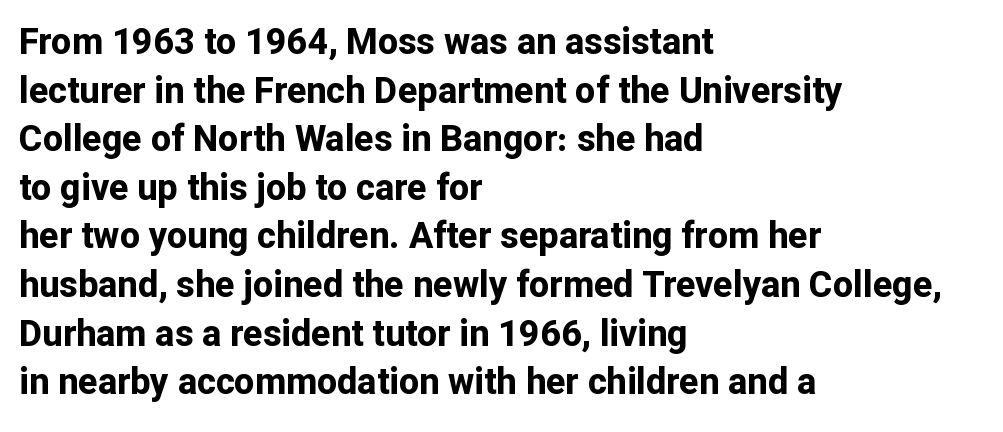
Q: Is the text bold? A: Yes.
Q: Is the text italic (slanted)? A: No, it is upright.
Q: Is the typeface a serif or a sans-serif typeface? A: Sans-serif.
Q: Is the text underlined? A: No.
Q: How is the paragraph aligned? A: Left-aligned.
Q: Is the spacing between letters normal or unusually wide? A: Normal.
Q: Is the spacing between lines tight, normal or loose? A: Normal.
Q: Width (condensed, normal, or wide)? A: Normal.
Q: Stroke contrast? A: Low.
Q: x-height? A: Medium.
Q: Monospaced? A: No.
